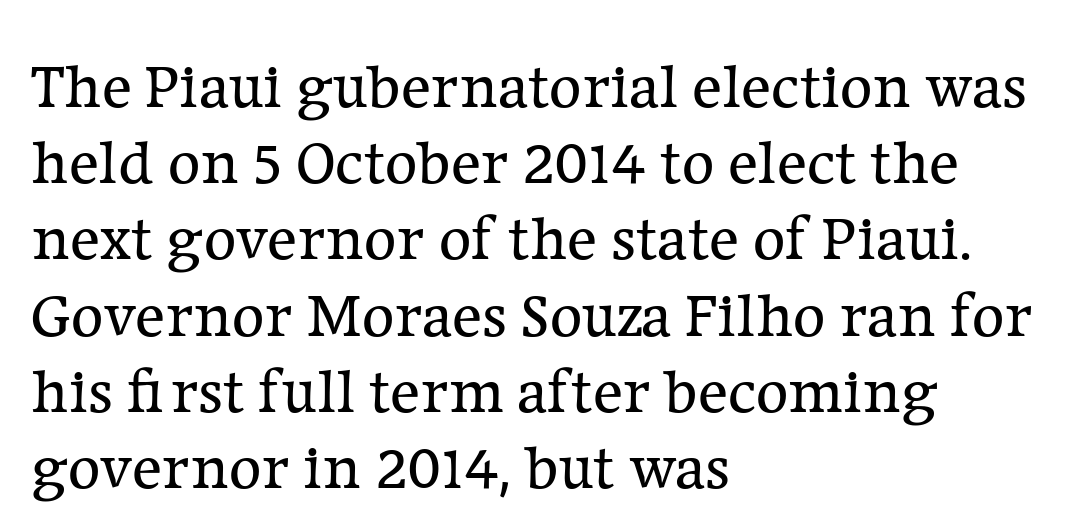
The letterforms sit at book weight or below. This rendering uses left alignment, leaving the right contour irregular. Bare-footed words on every line. Old-style or modern, the face here clearly has serifs. These lines are rendered in a variable-pitch font.
